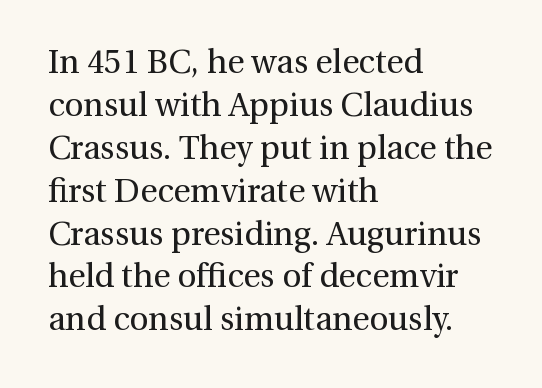
{"serif": "yes", "italic": "no", "bold": "no", "weight": "regular", "width": "normal", "stroke_contrast": "medium", "x_height": "medium", "monospaced": "no", "underline": "no", "align": "left", "line_spacing": "normal", "line_spacing_ratio": 1.3, "letter_spacing": "normal", "letter_spacing_em": 0.0, "glyph_px": 33}
